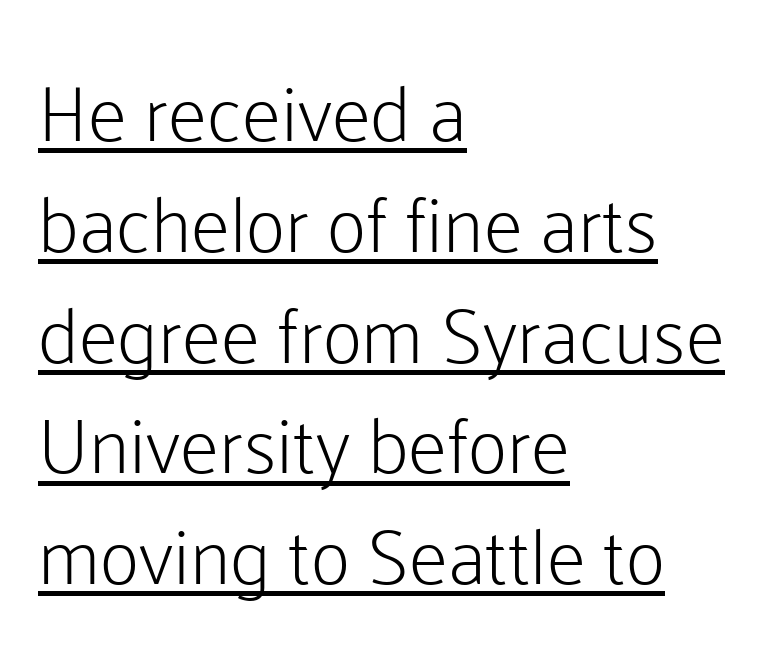
Reading down the column, the eye jumps a familiar distance to each next line. You could call the tracking neutral — neither tight nor loose. Quick note: underline on. The typeface chosen for these lines omits serifs.
